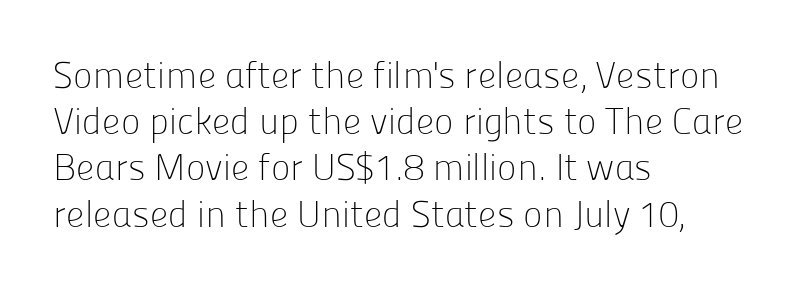
The image shows 37 px light sans-serif type, upright; set left-aligned, normal line spacing (1.25x), normal letter spacing, not underlined; low stroke contrast and a medium x-height.
